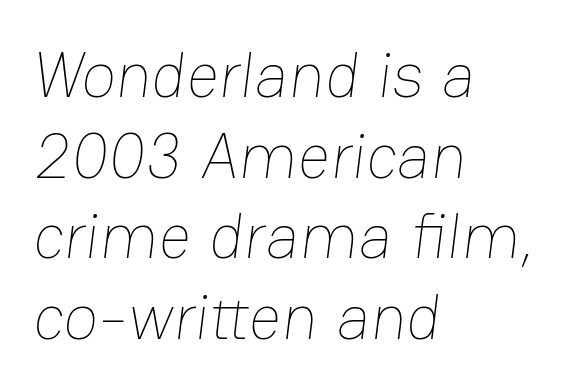
{"bold": "no", "weight": "thin", "width": "normal", "stroke_contrast": "low", "x_height": "medium", "monospaced": "no", "underline": "no", "align": "left", "line_spacing": "normal", "line_spacing_ratio": 1.26, "letter_spacing": "normal", "letter_spacing_em": 0.0, "glyph_px": 64}
